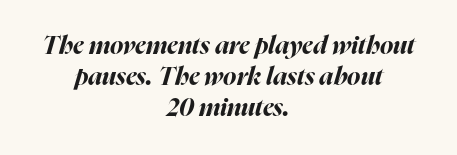
Q: Is the text bold? A: Yes.
Q: Is the text italic (slanted)? A: Yes, it leans right by about 16 degrees.
Q: Is the text underlined? A: No.
Q: How is the paragraph aligned? A: Centered.
Q: Is the spacing between letters normal or unusually wide? A: Normal.
